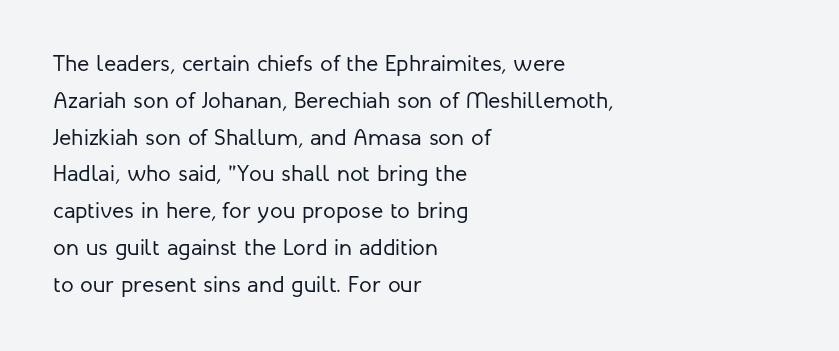
The image shows 23 px text type, upright; set left-aligned, normal line spacing (1.6x), normal letter spacing, not underlined.
